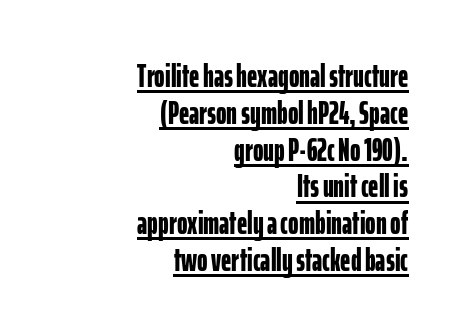
The image shows 32 px bold, condensed sans-serif type, upright; set right-aligned, tight line spacing (1.15x), normal letter spacing, underlined; low stroke contrast and a medium x-height.
